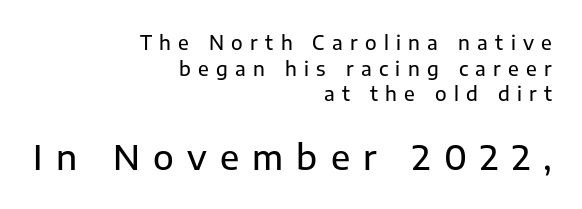
Looks like regular typesetting: each glyph gets only the width it needs. Tracking value appears strongly positive — letters spread wide. In terms of letterform style, serifs are entirely absent. The lettering holds an erect, upright posture throughout. Lines of text with bare space underneath. The leading is moderate, giving the passage an even texture.
